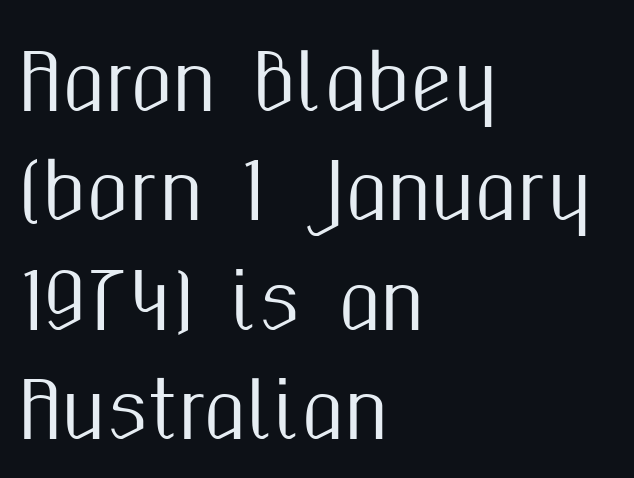
The image shows 77 px condensed sans-serif type, upright; set left-aligned, normal line spacing (1.42x), normal letter spacing, not underlined; medium stroke contrast and a medium x-height.
